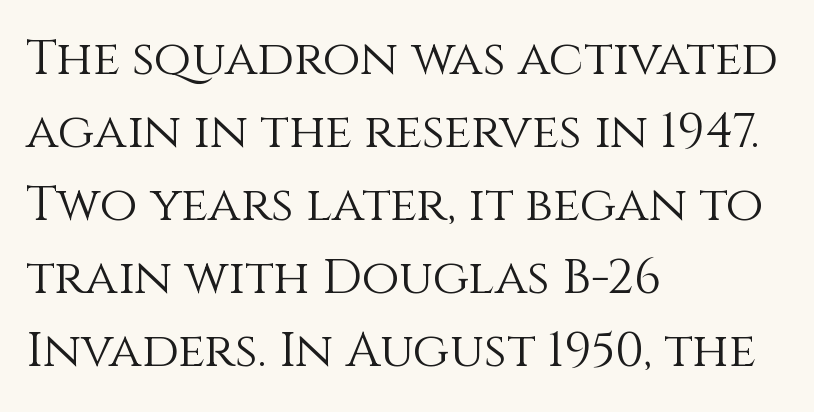
{"italic": "no", "bold": "no", "weight": "light", "width": "normal", "stroke_contrast": "medium", "x_height": "large", "monospaced": "no", "underline": "no", "align": "left", "line_spacing": "normal", "line_spacing_ratio": 1.49, "letter_spacing": "normal", "letter_spacing_em": 0.0, "glyph_px": 49}
